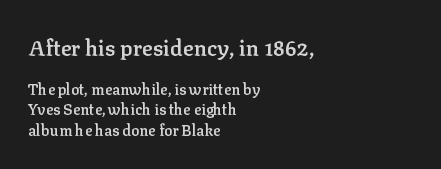
The image shows 22 px text type, upright; set left-aligned, normal line spacing (1.37x), normal letter spacing, not underlined; the first (top) block is 1.47x larger.
